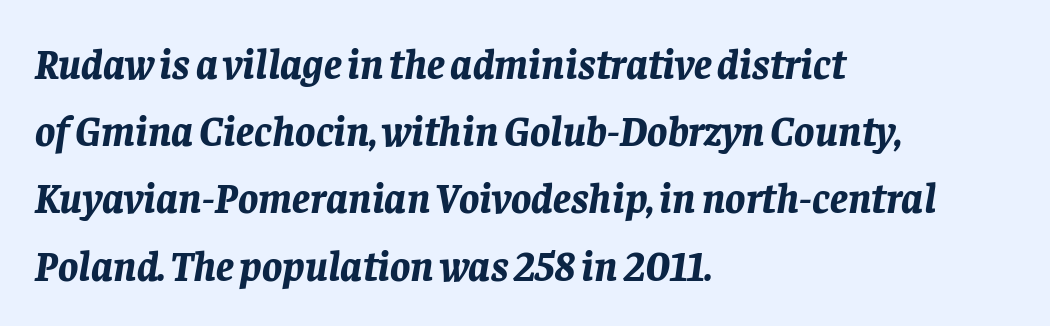
{"italic": "yes", "lean": "right", "slant_degrees": 8, "bold": "yes", "weight": "bold", "width": "normal", "stroke_contrast": "low", "x_height": "large", "monospaced": "no", "underline": "no", "align": "left", "line_spacing": "normal", "line_spacing_ratio": 1.6, "letter_spacing": "normal", "letter_spacing_em": 0.0, "glyph_px": 42}
